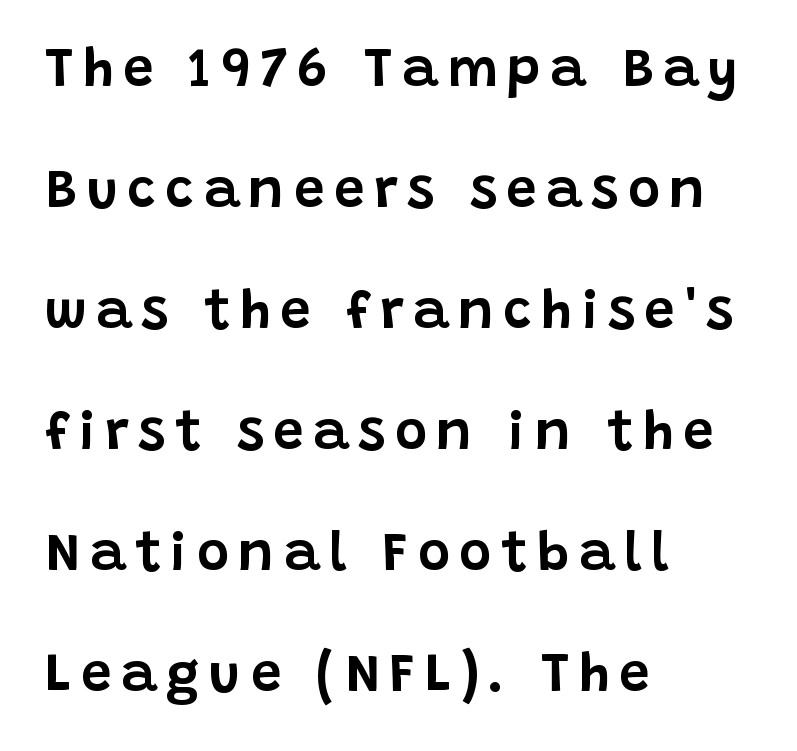
{"serif": "no", "italic": "no", "width": "normal", "stroke_contrast": "low", "x_height": "large", "monospaced": "no", "underline": "no", "align": "left", "line_spacing": "loose", "line_spacing_ratio": 2.2, "glyph_px": 55}
